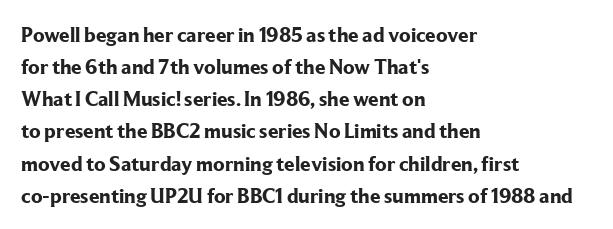
Tracking value appears to be zero — textbook default spacing. Is the type bold? Yes — the strokes are clearly thick and heavy. The block of text has a typical density, with ordinary space between rows. The rag falls on the right side of this text block. Words float on clear page, feet unadorned.
